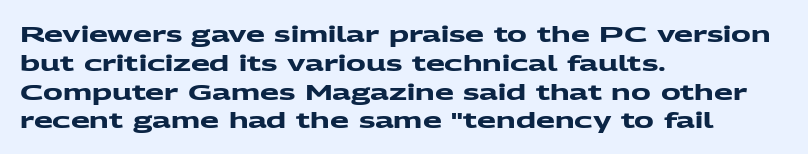
Q: Is the text bold? A: Yes.
Q: Is the text underlined? A: No.
Q: How is the paragraph aligned? A: Left-aligned.
Q: Is the spacing between letters normal or unusually wide? A: Normal.
Q: Is the spacing between lines tight, normal or loose? A: Normal.
